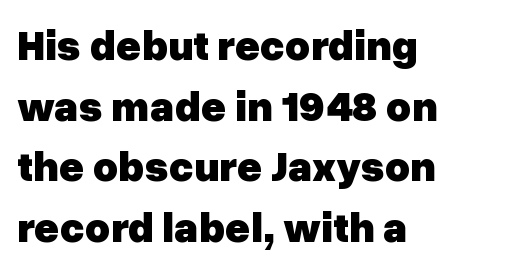
Q: Is the text bold? A: Yes.
Q: Is the text italic (slanted)? A: No, it is upright.
Q: Is the typeface a serif or a sans-serif typeface? A: Sans-serif.
Q: Is the text underlined? A: No.
Q: How is the paragraph aligned? A: Left-aligned.
Q: Is the spacing between letters normal or unusually wide? A: Normal.
Q: Is the spacing between lines tight, normal or loose? A: Normal.
Q: Width (condensed, normal, or wide)? A: Normal.
Q: Stroke contrast? A: Low.
Q: x-height? A: Medium.
Q: Monospaced? A: No.
